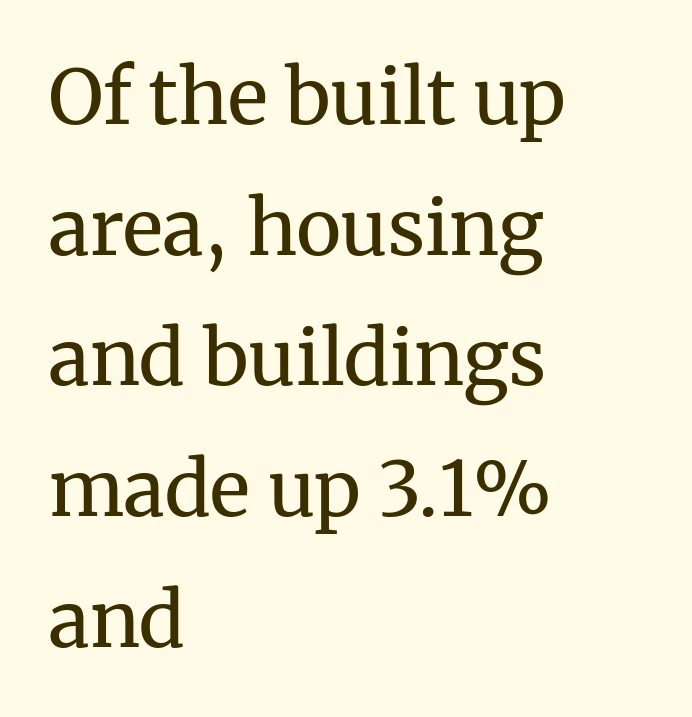
The image shows 76 px regular-weight serif type, upright; set left-aligned, line spacing 1.72x, normal letter spacing, not underlined; medium stroke contrast and a medium x-height.
